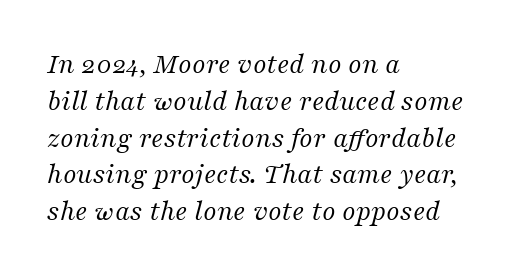
The image shows 29 px regular-weight serif type, italic (leaning right); set left-aligned, normal line spacing (1.27x), normal letter spacing, not underlined; medium stroke contrast and a medium x-height.
